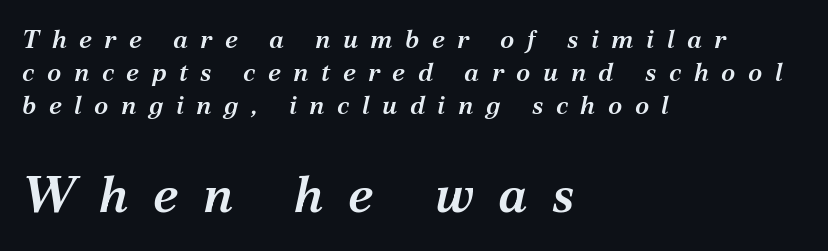
Q: Is the text bold? A: Semi-bold.
Q: Is the text italic (slanted)? A: Yes, it leans right by about 12 degrees.
Q: Is the typeface a serif or a sans-serif typeface? A: Serif.
Q: Is the text underlined? A: No.
Q: How is the paragraph aligned? A: Left-aligned.
Q: Is the spacing between letters normal or unusually wide? A: Unusually wide.
Q: Is the spacing between lines tight, normal or loose? A: Normal.
Q: Which block of text is set in a larger size, the first (top) or the second (bottom)? A: The second (bottom) one.
Q: Width (condensed, normal, or wide)? A: Normal.
Q: Stroke contrast? A: Medium.
Q: x-height? A: Medium.
Q: Monospaced? A: No.
